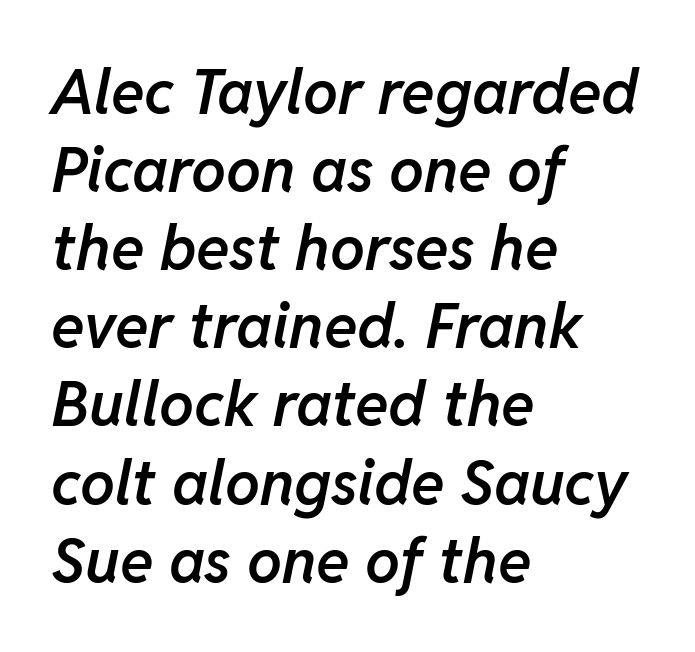
Q: Is the text bold? A: Semi-bold.
Q: Is the text italic (slanted)? A: Yes, it leans right by about 11 degrees.
Q: Is the text underlined? A: No.
Q: How is the paragraph aligned? A: Left-aligned.
Q: Is the spacing between letters normal or unusually wide? A: Normal.
Q: Is the spacing between lines tight, normal or loose? A: Normal.
Q: Width (condensed, normal, or wide)? A: Normal.
Q: Stroke contrast? A: Low.
Q: x-height? A: Medium.
Q: Monospaced? A: No.
